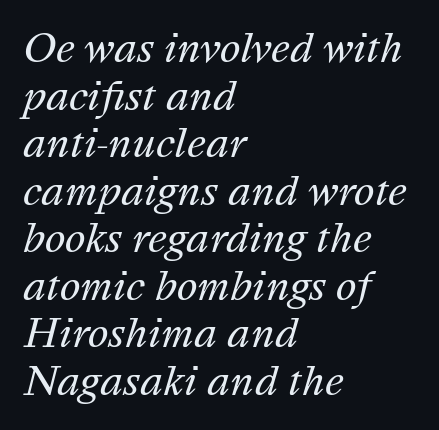
Q: Is the text bold? A: No.
Q: Is the text italic (slanted)? A: Yes, it leans right by about 16 degrees.
Q: Is the text underlined? A: No.
Q: How is the paragraph aligned? A: Left-aligned.
Q: Is the spacing between letters normal or unusually wide? A: Normal.
Q: Width (condensed, normal, or wide)? A: Normal.
Q: Stroke contrast? A: Medium.
Q: x-height? A: Medium.
Q: Monospaced? A: No.
